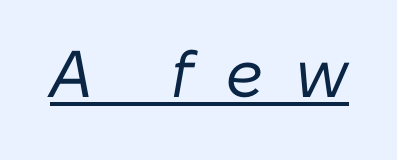
Q: Is the text bold? A: No.
Q: Is the text italic (slanted)? A: Yes, it leans right by about 10 degrees.
Q: Is the text underlined? A: Yes.
Q: Is the spacing between letters normal or unusually wide? A: Unusually wide.
Q: Width (condensed, normal, or wide)? A: Normal.
Q: Stroke contrast? A: Low.
Q: x-height? A: Medium.
Q: Monospaced? A: No.
